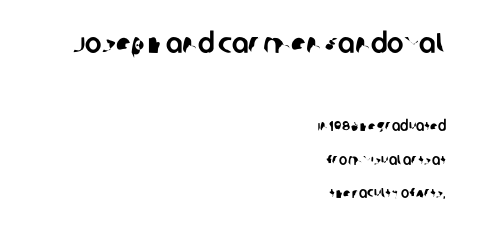
{"serif": "no", "width": "normal", "stroke_contrast": "low", "x_height": "large", "monospaced": "no", "underline": "no", "align": "right", "line_spacing": "loose", "line_spacing_ratio": 2.39, "letter_spacing": "normal", "letter_spacing_em": 0.0, "larger_block": "first", "size_ratio": 2.0, "glyph_px": 28}
